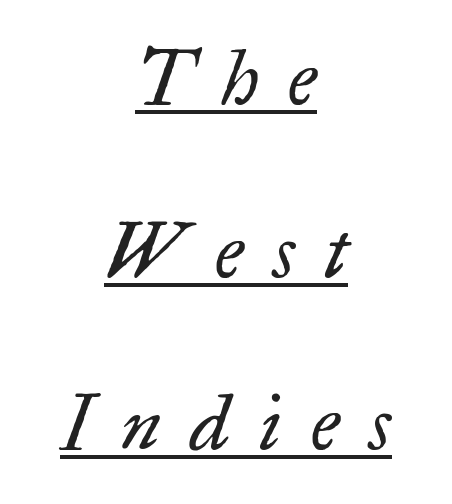
The image shows 76 px regular-weight serif type, italic (leaning right); set centered, loose line spacing (2.27x), unusually wide letter spacing (+0.39 em), underlined; low stroke contrast and a small x-height.
